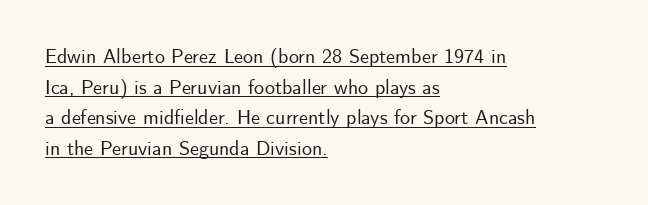
{"italic": "no", "underline": "yes", "align": "left", "line_spacing": "normal", "line_spacing_ratio": 1.53, "letter_spacing": "normal", "letter_spacing_em": 0.0, "glyph_px": 20}
